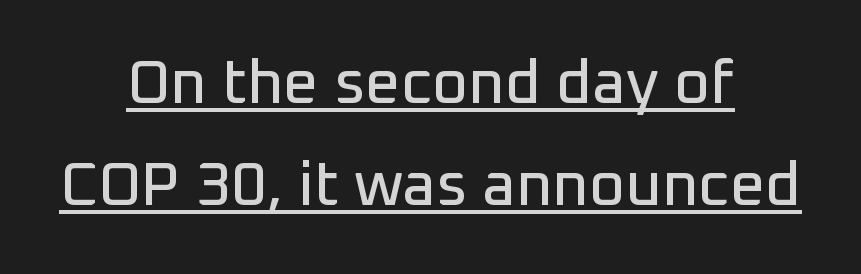
{"serif": "no", "italic": "no", "width": "normal", "stroke_contrast": "low", "x_height": "medium", "monospaced": "no", "underline": "yes", "align": "center", "line_spacing": "normal", "line_spacing_ratio": 1.65, "letter_spacing": "normal", "letter_spacing_em": 0.0, "glyph_px": 62}
